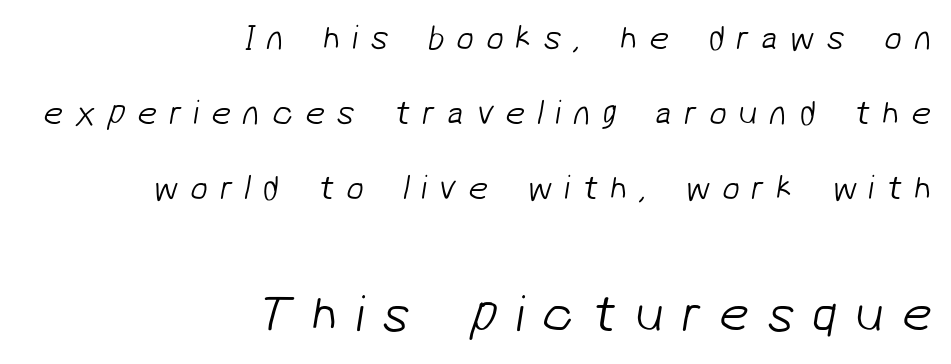
{"serif": "no", "bold": "no", "weight": "light", "width": "normal", "stroke_contrast": "low", "x_height": "medium", "monospaced": "no", "underline": "no", "align": "right", "line_spacing": "loose", "line_spacing_ratio": 2.14, "letter_spacing": "wide", "letter_spacing_em": 0.34, "larger_block": "second", "size_ratio": 1.51, "glyph_px": 53}
